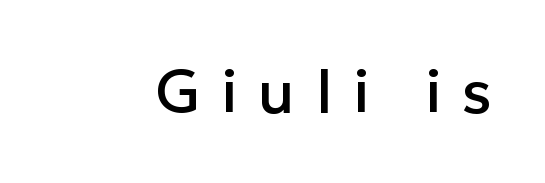
{"serif": "no", "italic": "no", "width": "normal", "stroke_contrast": "low", "x_height": "medium", "monospaced": "no", "underline": "no", "letter_spacing": "wide", "letter_spacing_em": 0.34, "glyph_px": 61}
